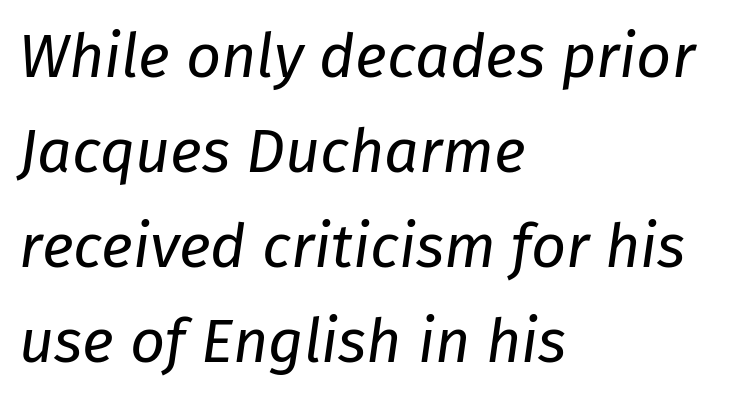
Q: Is the text bold? A: No.
Q: Is the text italic (slanted)? A: Yes, it leans right by about 8 degrees.
Q: Is the text underlined? A: No.
Q: How is the paragraph aligned? A: Left-aligned.
Q: Is the spacing between letters normal or unusually wide? A: Normal.
Q: Is the spacing between lines tight, normal or loose? A: Normal.
Q: Width (condensed, normal, or wide)? A: Normal.
Q: Stroke contrast? A: Low.
Q: x-height? A: Medium.
Q: Monospaced? A: No.
